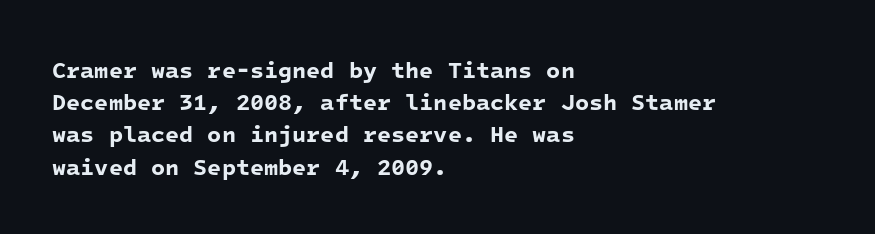
{"bold": "yes", "underline": "no", "align": "left", "line_spacing": "normal", "line_spacing_ratio": 1.4, "letter_spacing": "normal", "letter_spacing_em": 0.0, "glyph_px": 23}
